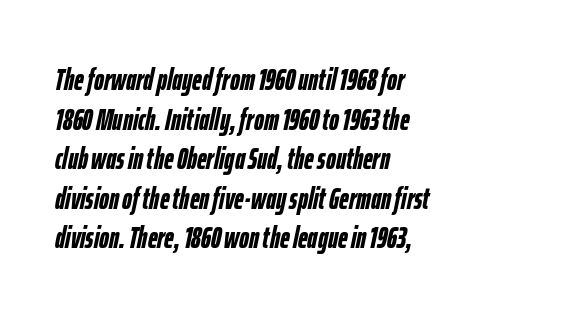
A classic flush-left, rag-right setting is used for this passage. Here the glyphs are tracked normally, forming tight word shapes. Decoration check: the copy has no underline. Summary of vertical rhythm: regular, with standard interline spacing. Pretty heavy lettering here — definitely bold. The passage shown is typed in a proportional face where columns would drift.
